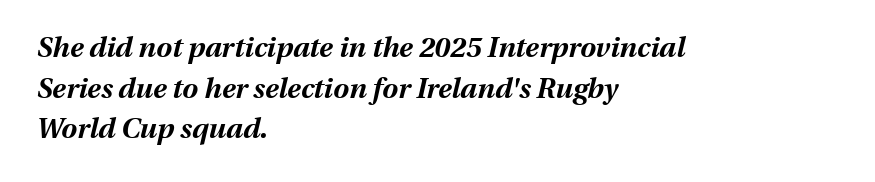
Q: Is the text bold? A: Yes.
Q: Is the text italic (slanted)? A: Yes, it leans right by about 13 degrees.
Q: Is the text underlined? A: No.
Q: How is the paragraph aligned? A: Left-aligned.
Q: Is the spacing between letters normal or unusually wide? A: Normal.
Q: Is the spacing between lines tight, normal or loose? A: Normal.
Q: Width (condensed, normal, or wide)? A: Normal.
Q: Stroke contrast? A: Medium.
Q: x-height? A: Medium.
Q: Monospaced? A: No.
